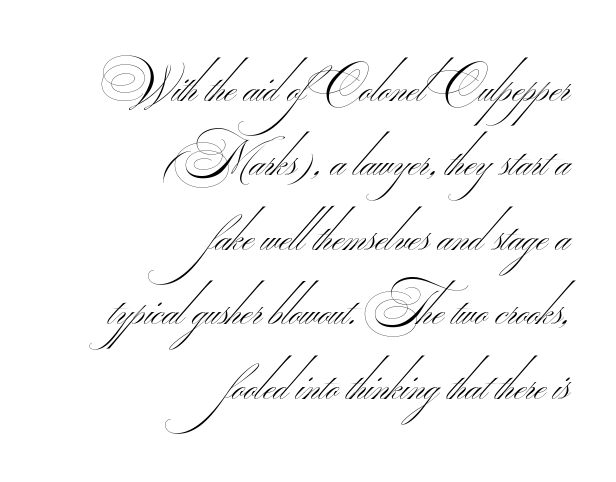
Q: Is the text bold? A: No.
Q: Is the typeface a serif or a sans-serif typeface? A: Sans-serif.
Q: Is the text underlined? A: No.
Q: How is the paragraph aligned? A: Right-aligned.
Q: Is the spacing between letters normal or unusually wide? A: Normal.
Q: Is the spacing between lines tight, normal or loose? A: Normal.
Q: Width (condensed, normal, or wide)? A: Wide.
Q: Stroke contrast? A: Medium.
Q: Monospaced? A: No.
